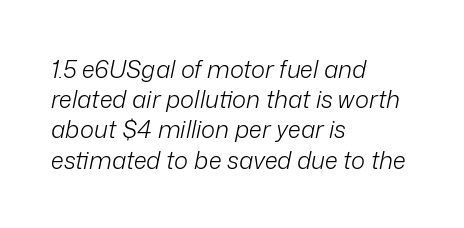
{"italic": "yes", "lean": "right", "slant_degrees": 12, "bold": "no", "underline": "no", "align": "left", "line_spacing": "normal", "line_spacing_ratio": 1.26, "letter_spacing": "normal", "letter_spacing_em": 0.0, "glyph_px": 24}
